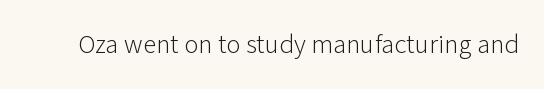
Has an underline been added? It has not. The type is set solid horizontally, with unmodified tracking. The characters are drawn with everyday or finer stroke widths. Every character sits straight up, as roman type does.
